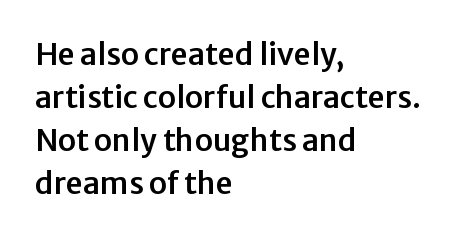
{"serif": "no", "italic": "no", "width": "normal", "stroke_contrast": "low", "x_height": "medium", "monospaced": "no", "underline": "no", "align": "left", "line_spacing": "normal", "line_spacing_ratio": 1.43, "letter_spacing": "normal", "letter_spacing_em": 0.0, "glyph_px": 30}
